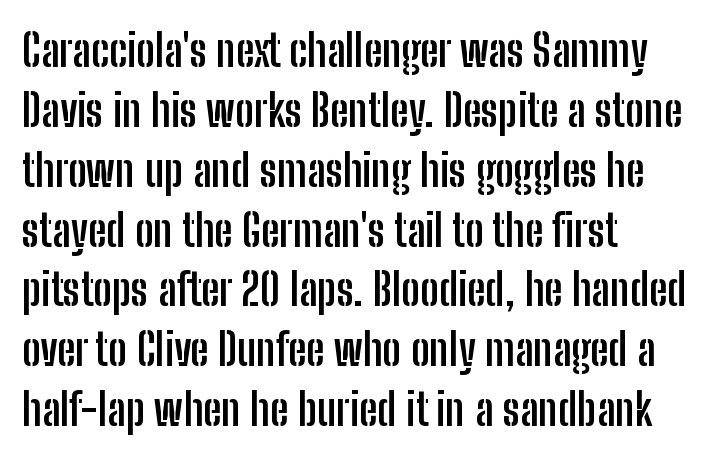
{"serif": "no", "italic": "no", "bold": "yes", "weight": "semibold", "width": "condensed", "stroke_contrast": "low", "x_height": "medium", "monospaced": "no", "underline": "no", "align": "left", "line_spacing": "normal", "line_spacing_ratio": 1.33, "letter_spacing": "normal", "letter_spacing_em": 0.0, "glyph_px": 45}
